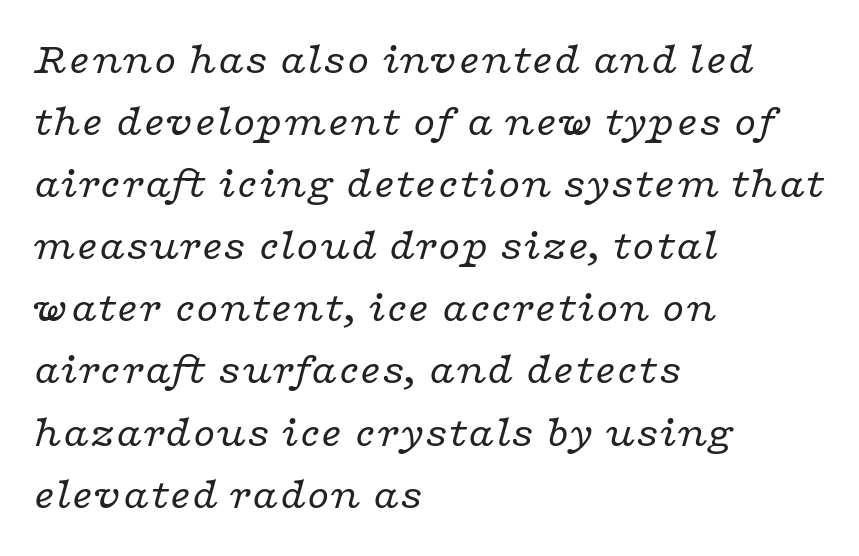
The image shows 45 px regular-weight, wide serif type, italic (leaning right); set left-aligned, normal line spacing (1.38x), normal letter spacing, not underlined; low stroke contrast and a medium x-height.
